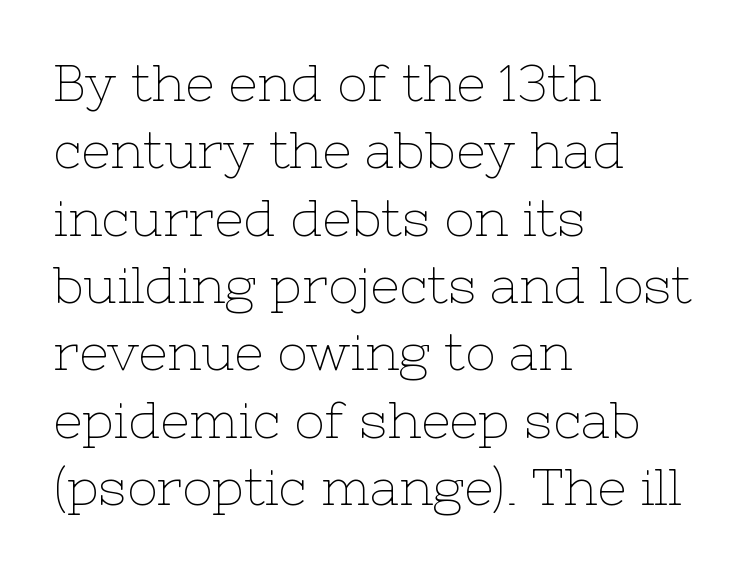
The image shows 51 px thin serif type, upright; set left-aligned, normal line spacing (1.32x), normal letter spacing, not underlined; low stroke contrast and a medium x-height.
